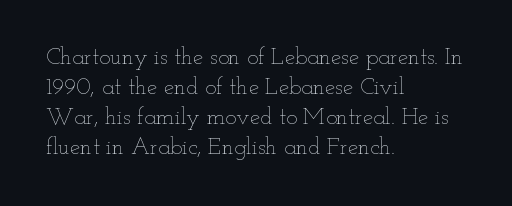
The lines are quadded left. The font sits on the lighter half of the weight spectrum, regular included. Tracking here is standard; glyphs follow each other at the usual distance. Italic? Not at all — the glyphs are vertical. Rule under the text: the space is simply empty.
